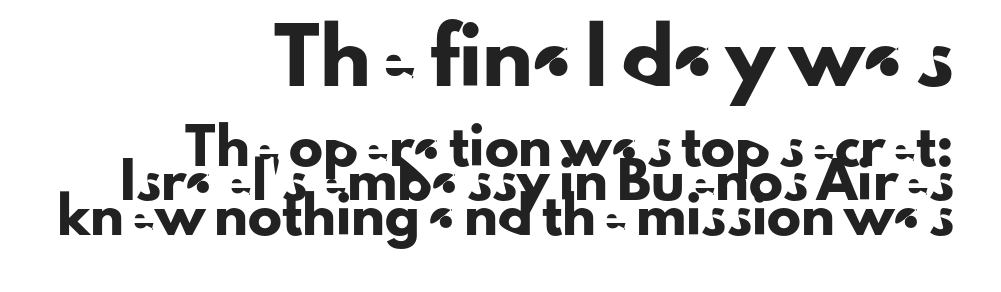
The image shows 51 px sans-serif type, upright; set right-aligned, tight line spacing (1.02x), normal letter spacing, not underlined; the first (top) block is 1.5x larger; low stroke contrast and a small x-height.
